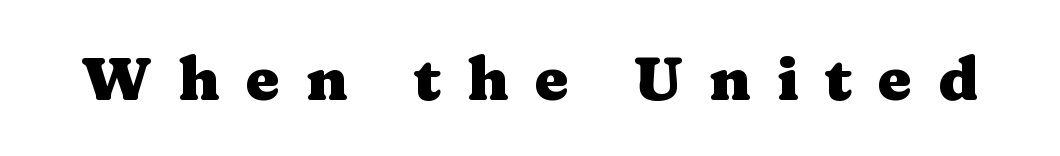
Q: Is the text bold? A: Yes.
Q: Is the text italic (slanted)? A: No, it is upright.
Q: Is the typeface a serif or a sans-serif typeface? A: Serif.
Q: Is the text underlined? A: No.
Q: Is the spacing between letters normal or unusually wide? A: Unusually wide.
Q: Width (condensed, normal, or wide)? A: Wide.
Q: Stroke contrast? A: Medium.
Q: x-height? A: Medium.
Q: Monospaced? A: No.
